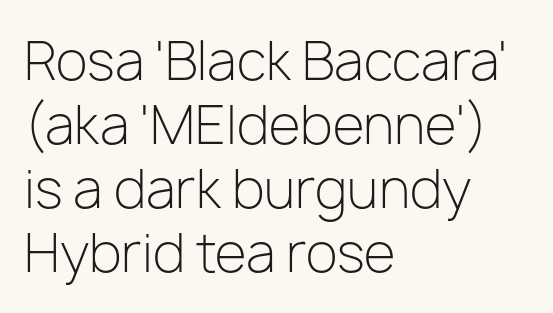
The passage shown is typeset with a sans-serif family. Caption: face not bold, strokes unweighted. Only glyphs here, with clear space below each row. Teacher's note: observe the even left margin — that is flush-left alignment. The passage shown is typed in a proportional face where columns would drift. These lines were composed using upright roman letters.
